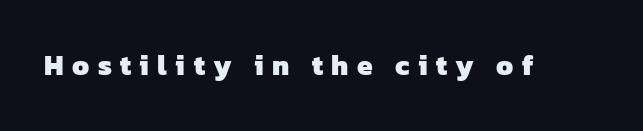
Q: Is the text bold? A: Yes.
Q: Is the typeface a serif or a sans-serif typeface? A: Sans-serif.
Q: Is the text underlined? A: No.
Q: Is the spacing between letters normal or unusually wide? A: Unusually wide.
Q: Width (condensed, normal, or wide)? A: Normal.
Q: Stroke contrast? A: Low.
Q: x-height? A: Medium.
Q: Monospaced? A: No.
